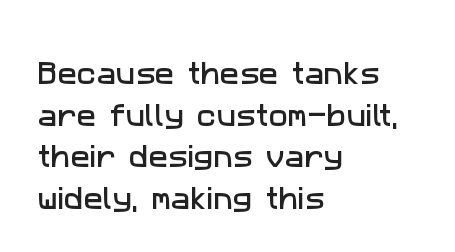
The image shows 26 px text type; set left-aligned, normal line spacing (1.6x), normal letter spacing, not underlined.
